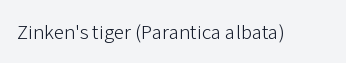
The image shows 21 px text type, upright; set normal letter spacing, not underlined.
